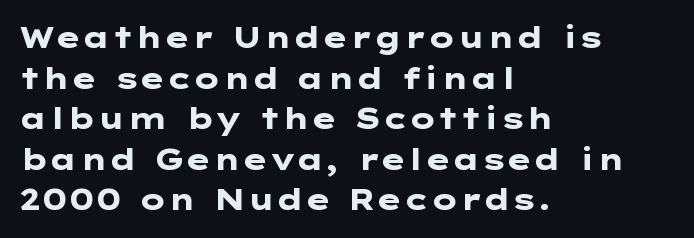
{"serif": "no", "italic": "no", "bold": "yes", "weight": "heavy", "width": "wide", "stroke_contrast": "low", "x_height": "medium", "underline": "no", "align": "left", "line_spacing": "normal", "line_spacing_ratio": 1.4, "letter_spacing": "normal", "letter_spacing_em": 0.0, "glyph_px": 29}
